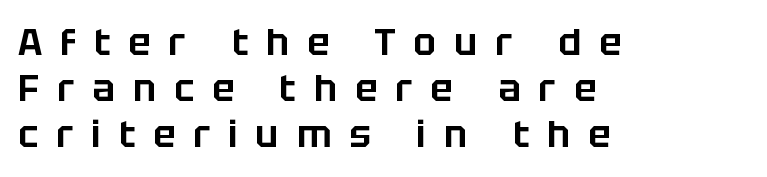
The image shows 37 px sans-serif type, upright; set left-aligned, line spacing 1.24x, unusually wide letter spacing (+0.49 em), not underlined; low stroke contrast and a large x-height.
